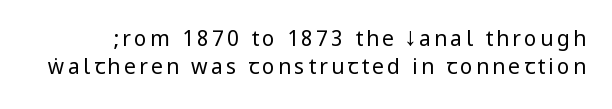
Q: Is the text bold? A: No.
Q: Is the text italic (slanted)? A: No, it is upright.
Q: Is the text underlined? A: No.
Q: Is the spacing between lines tight, normal or loose? A: Normal.
